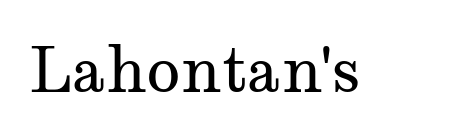
Q: Is the text bold? A: No.
Q: Is the text italic (slanted)? A: No, it is upright.
Q: Is the typeface a serif or a sans-serif typeface? A: Serif.
Q: Is the text underlined? A: No.
Q: Is the spacing between letters normal or unusually wide? A: Normal.
Q: Width (condensed, normal, or wide)? A: Wide.
Q: Stroke contrast? A: Medium.
Q: x-height? A: Medium.
Q: Monospaced? A: No.
